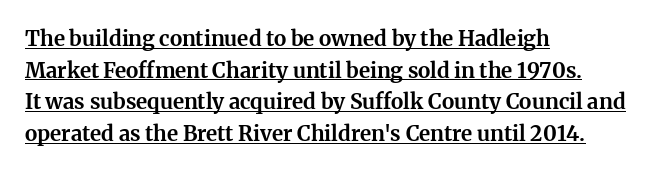
The image shows 21 px bold type, upright; set left-aligned, normal line spacing (1.51x), normal letter spacing, underlined.
